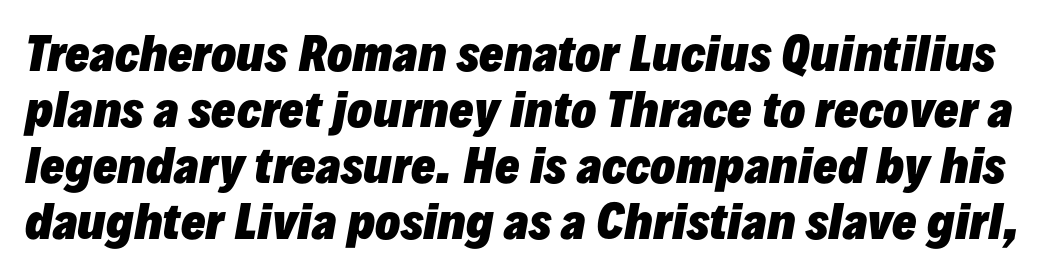
Q: Is the text bold? A: Yes.
Q: Is the text italic (slanted)? A: Yes, it leans right by about 10 degrees.
Q: Is the text underlined? A: No.
Q: Is the spacing between letters normal or unusually wide? A: Normal.
Q: Width (condensed, normal, or wide)? A: Normal.
Q: Stroke contrast? A: Low.
Q: x-height? A: Medium.
Q: Monospaced? A: No.
